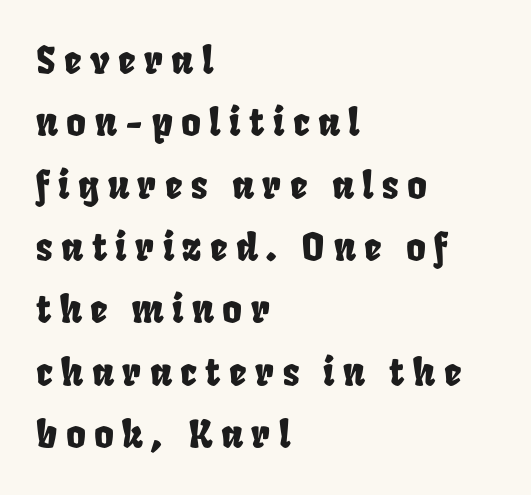
The image shows 38 px condensed type; set left-aligned, normal line spacing (1.64x), unusually wide letter spacing (+0.22 em), not underlined; low stroke contrast and a large x-height.
